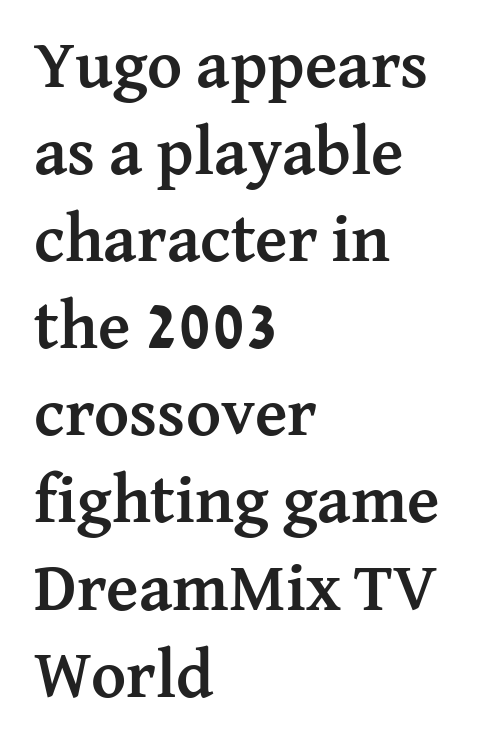
Q: Is the text bold? A: Yes.
Q: Is the text italic (slanted)? A: No, it is upright.
Q: Is the typeface a serif or a sans-serif typeface? A: Serif.
Q: Is the text underlined? A: No.
Q: How is the paragraph aligned? A: Left-aligned.
Q: Is the spacing between letters normal or unusually wide? A: Normal.
Q: Is the spacing between lines tight, normal or loose? A: Normal.
Q: Width (condensed, normal, or wide)? A: Normal.
Q: Stroke contrast? A: Medium.
Q: x-height? A: Medium.
Q: Monospaced? A: No.
